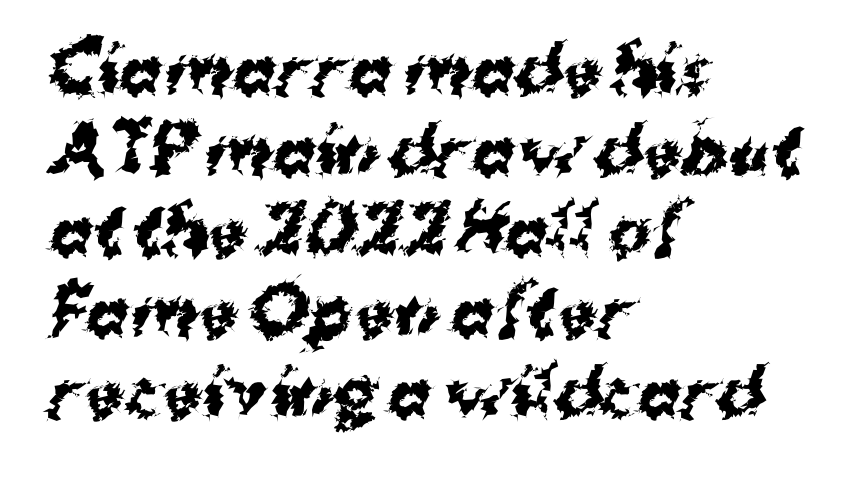
Character widths vary here, with narrow letters taking less room than wide ones. Default kerning and tracking; the words read as compact shapes. Lines of text with bare space underneath. Vertically, the passage feels balanced, rows spaced as you'd expect. The rendering anchors every line to the left-hand side.
